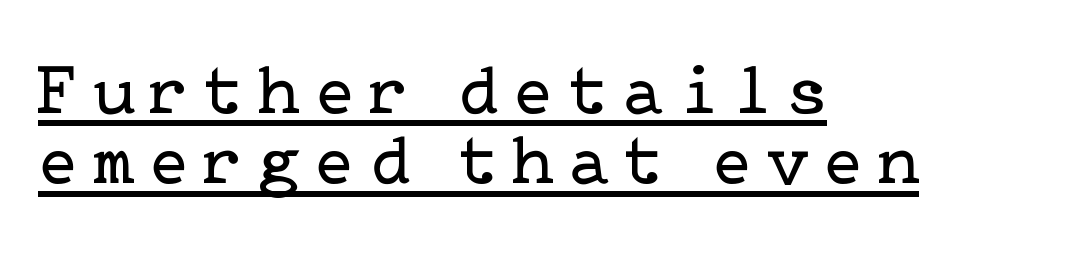
{"serif": "yes", "italic": "no", "bold": "no", "weight": "regular", "width": "normal", "stroke_contrast": "low", "x_height": "medium", "underline": "yes", "align": "left", "line_spacing": "tight", "line_spacing_ratio": 0.99, "letter_spacing": "wide", "letter_spacing_em": 0.22, "glyph_px": 71}
